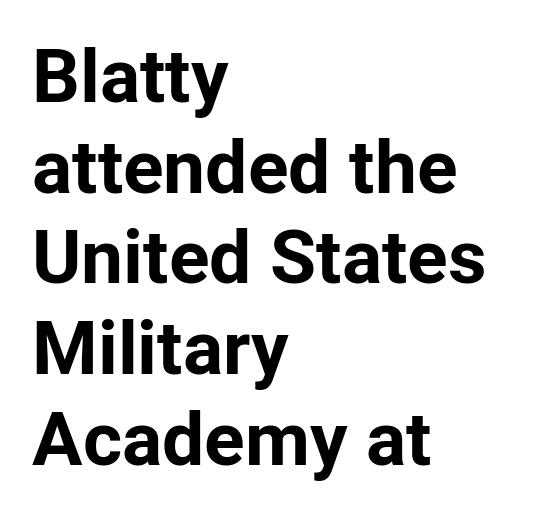
Q: Is the text bold? A: Yes.
Q: Is the text italic (slanted)? A: No, it is upright.
Q: Is the typeface a serif or a sans-serif typeface? A: Sans-serif.
Q: Is the text underlined? A: No.
Q: How is the paragraph aligned? A: Left-aligned.
Q: Is the spacing between letters normal or unusually wide? A: Normal.
Q: Width (condensed, normal, or wide)? A: Normal.
Q: Stroke contrast? A: Low.
Q: x-height? A: Medium.
Q: Monospaced? A: No.
